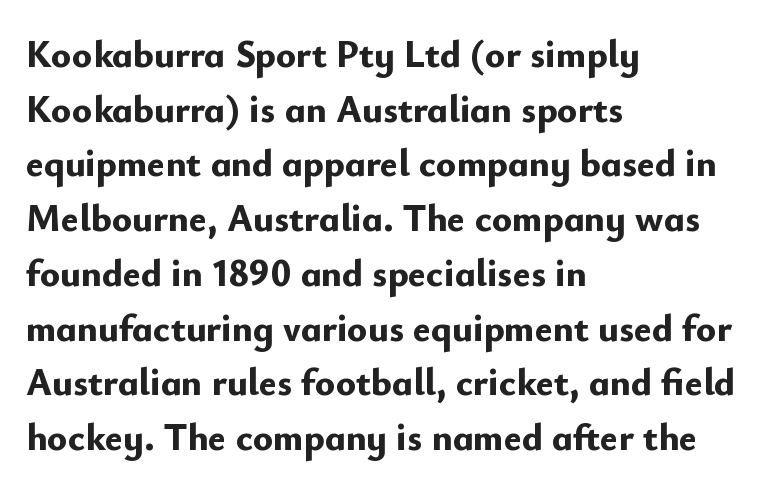
{"serif": "no", "italic": "no", "bold": "yes", "weight": "bold", "width": "normal", "stroke_contrast": "low", "x_height": "small", "monospaced": "no", "underline": "no", "align": "left", "line_spacing": "normal", "line_spacing_ratio": 1.44, "letter_spacing": "normal", "letter_spacing_em": 0.0, "glyph_px": 38}
